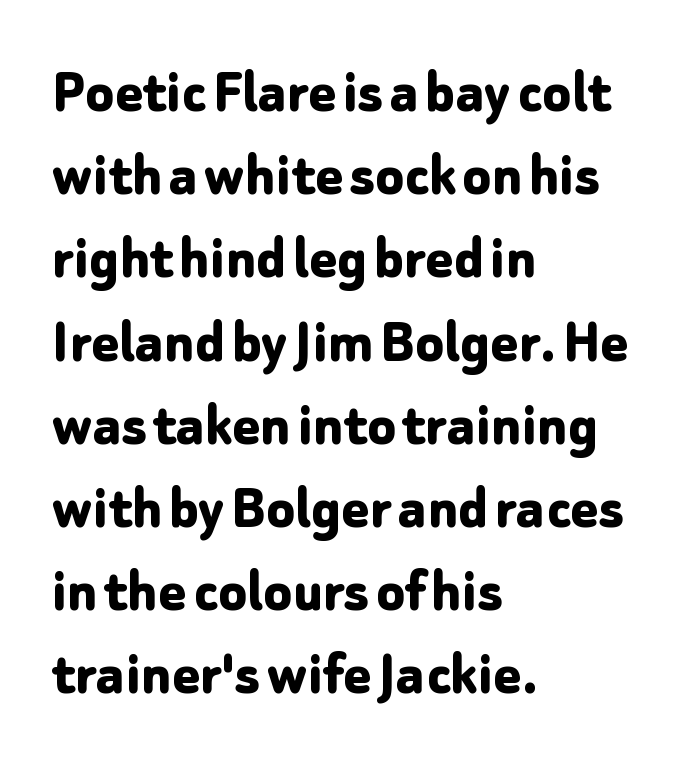
{"serif": "no", "italic": "no", "bold": "yes", "weight": "bold", "width": "normal", "stroke_contrast": "low", "x_height": "medium", "monospaced": "no", "underline": "no", "align": "left", "line_spacing": "normal", "line_spacing_ratio": 1.28, "letter_spacing": "normal", "letter_spacing_em": 0.0, "glyph_px": 65}
